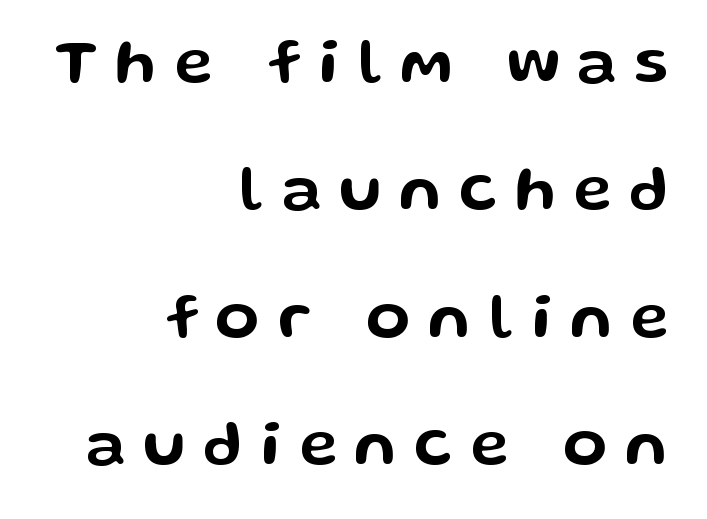
The passage shown is typed in a proportional face where columns would drift. Typeset ragged left — the right edge is the straight one. Each letter's strokes conclude bluntly, with no projecting serifs. This rendering widens character spacing well past its baseline value. Italic? Not at all — the glyphs are vertical. A typesetter would call this leading open, well beyond the default.
